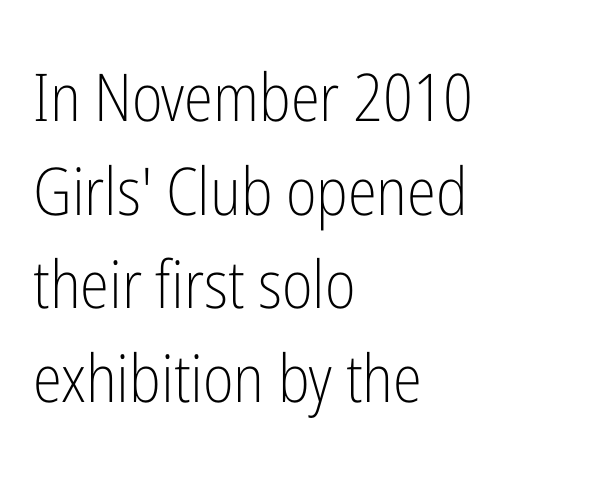
{"serif": "no", "italic": "no", "bold": "no", "weight": "light", "width": "condensed", "stroke_contrast": "low", "x_height": "medium", "monospaced": "no", "underline": "no", "align": "left", "line_spacing": "normal", "line_spacing_ratio": 1.42, "letter_spacing": "normal", "letter_spacing_em": 0.0, "glyph_px": 66}
